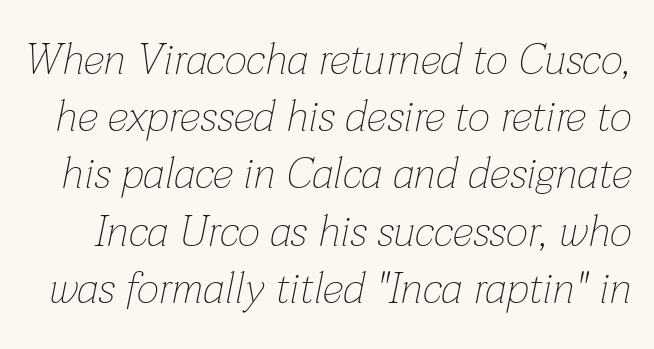
Q: Is the text bold? A: No.
Q: Is the text italic (slanted)? A: Yes, it leans right by about 12 degrees.
Q: Is the text underlined? A: No.
Q: Is the spacing between letters normal or unusually wide? A: Normal.
Q: Is the spacing between lines tight, normal or loose? A: Normal.
Q: Width (condensed, normal, or wide)? A: Normal.
Q: Stroke contrast? A: Low.
Q: x-height? A: Medium.
Q: Monospaced? A: No.
